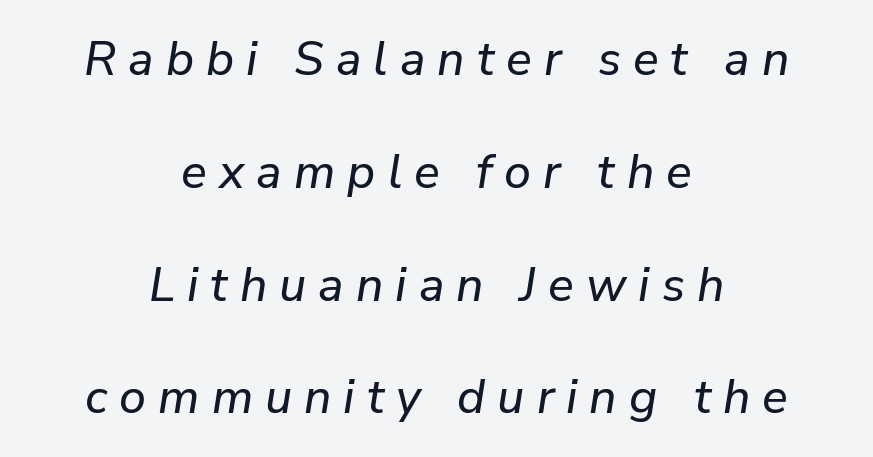
Widely set lines give the paragraph a tall, airy silhouette. Here the designer chose a conventional face with non-uniform glyph widths. Students, note that the glyphs here are deliberately spaced far apart. Where is the straight margin? There isn't one; the lines are centered.
